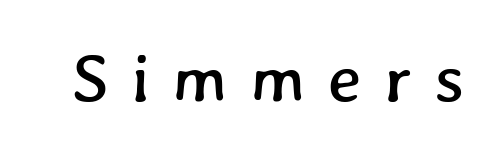
The image shows 68 px text type; set unusually wide letter spacing (+0.33 em), not underlined; low stroke contrast and a medium x-height.
